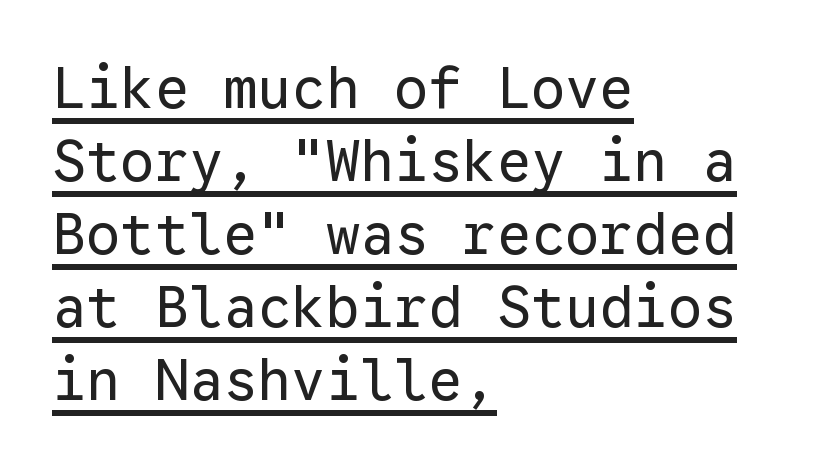
Q: Is the text bold? A: No.
Q: Is the text italic (slanted)? A: No, it is upright.
Q: Is the typeface a serif or a sans-serif typeface? A: Sans-serif.
Q: Is the text underlined? A: Yes.
Q: How is the paragraph aligned? A: Left-aligned.
Q: Is the spacing between letters normal or unusually wide? A: Normal.
Q: Is the spacing between lines tight, normal or loose? A: Normal.
Q: Width (condensed, normal, or wide)? A: Normal.
Q: Stroke contrast? A: Low.
Q: x-height? A: Medium.
Q: Monospaced? A: Yes.
